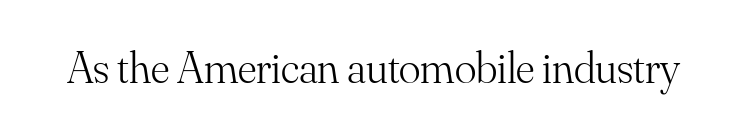
The image shows 45 px light serif type, upright; set normal letter spacing, not underlined; medium stroke contrast and a small x-height.
